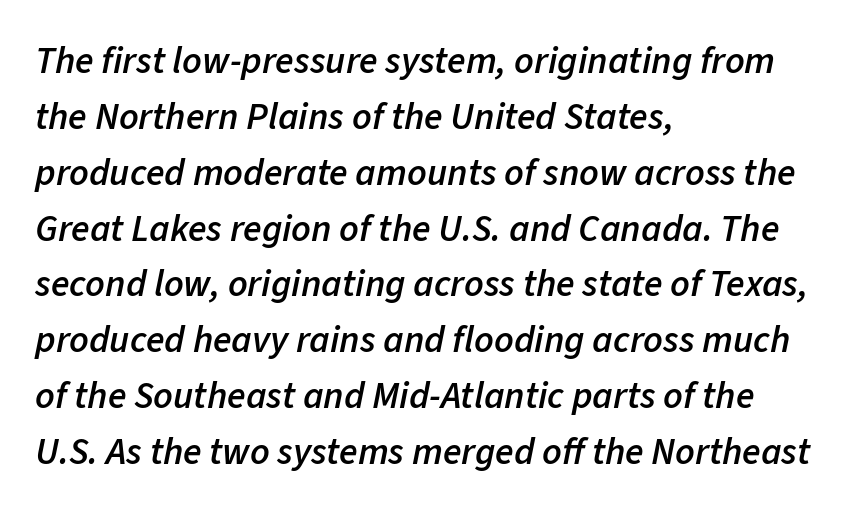
The compositor pushed each line to the left boundary. A bit beefed up — I'd call it semibold rather than bold. Does the leading feel generous? No, just average. Caption: standard tracking, unaltered.
